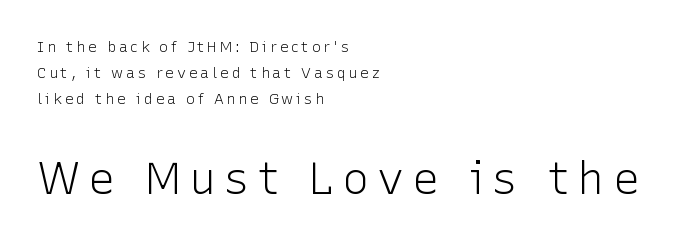
The image shows 45 px light sans-serif type, upright; set left-aligned, line spacing 1.73x, not underlined; the second (bottom) block is 3.0x larger; low stroke contrast and a medium x-height.
